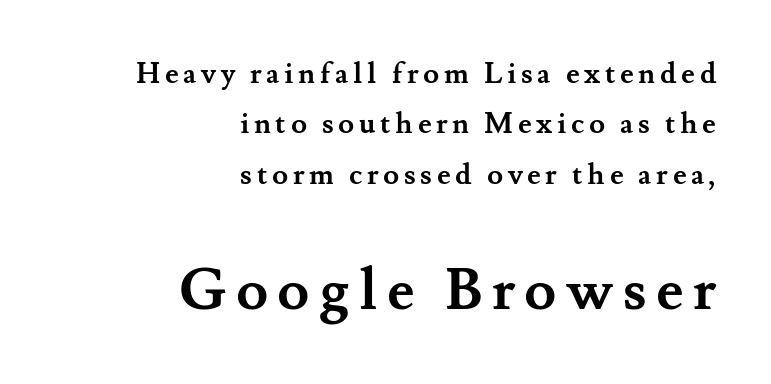
Q: Is the text bold? A: Yes.
Q: Is the text italic (slanted)? A: No, it is upright.
Q: Is the typeface a serif or a sans-serif typeface? A: Serif.
Q: Is the text underlined? A: No.
Q: How is the paragraph aligned? A: Right-aligned.
Q: Which block of text is set in a larger size, the first (top) or the second (bottom)? A: The second (bottom) one.
Q: Width (condensed, normal, or wide)? A: Normal.
Q: Stroke contrast? A: Medium.
Q: x-height? A: Small.
Q: Monospaced? A: No.
